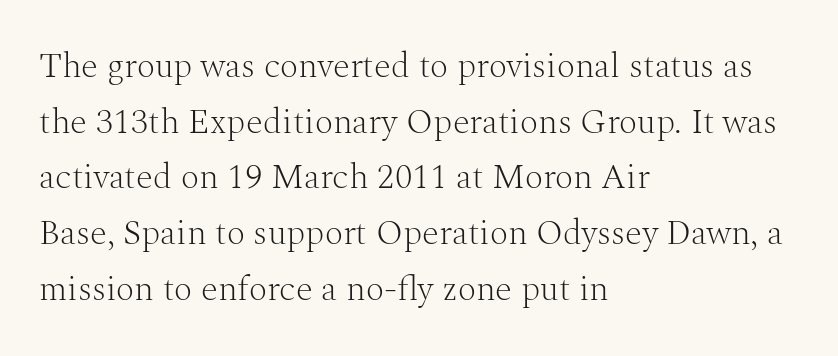
The image shows 35 px light serif type, upright; set left-aligned, normal line spacing (1.59x), normal letter spacing, not underlined; medium stroke contrast and a medium x-height.
